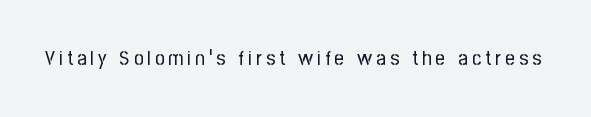
Q: Is the text bold? A: No.
Q: Is the text italic (slanted)? A: No, it is upright.
Q: Is the text underlined? A: No.
